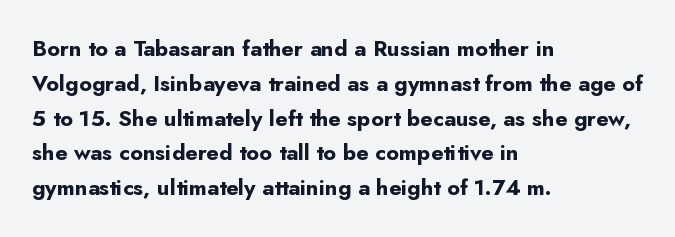
{"italic": "no", "bold": "yes", "underline": "no", "align": "left", "line_spacing": "normal", "line_spacing_ratio": 1.58, "letter_spacing": "normal", "letter_spacing_em": 0.0, "glyph_px": 22}
